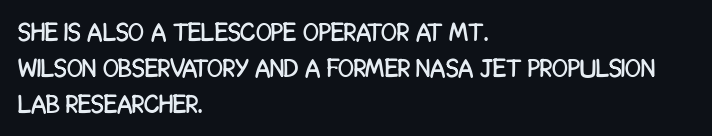
The image shows 26 px text type, upright; set left-aligned, normal line spacing (1.39x), normal letter spacing, not underlined.
